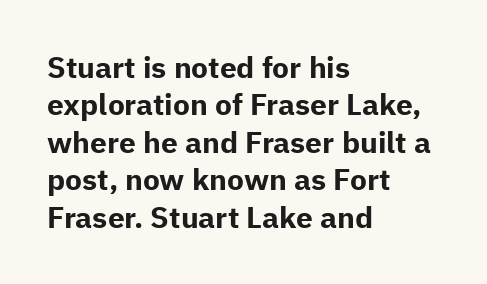
Q: Is the text bold? A: Yes.
Q: Is the text italic (slanted)? A: No, it is upright.
Q: Is the typeface a serif or a sans-serif typeface? A: Sans-serif.
Q: Is the text underlined? A: No.
Q: How is the paragraph aligned? A: Left-aligned.
Q: Is the spacing between letters normal or unusually wide? A: Normal.
Q: Is the spacing between lines tight, normal or loose? A: Normal.
Q: Width (condensed, normal, or wide)? A: Normal.
Q: Stroke contrast? A: Low.
Q: x-height? A: Medium.
Q: Monospaced? A: No.
